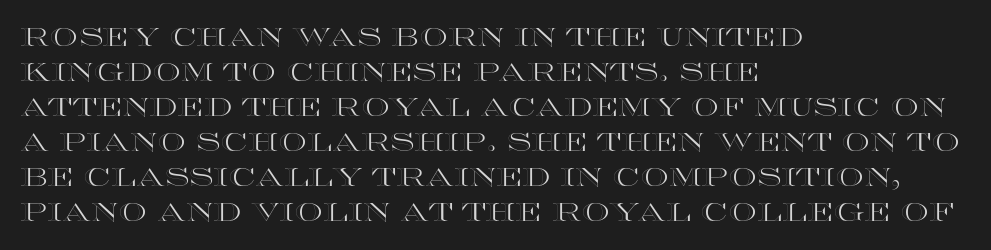
Q: Is the text italic (slanted)? A: No, it is upright.
Q: Is the text underlined? A: No.
Q: How is the paragraph aligned? A: Left-aligned.
Q: Is the spacing between letters normal or unusually wide? A: Normal.
Q: Is the spacing between lines tight, normal or loose? A: Normal.
